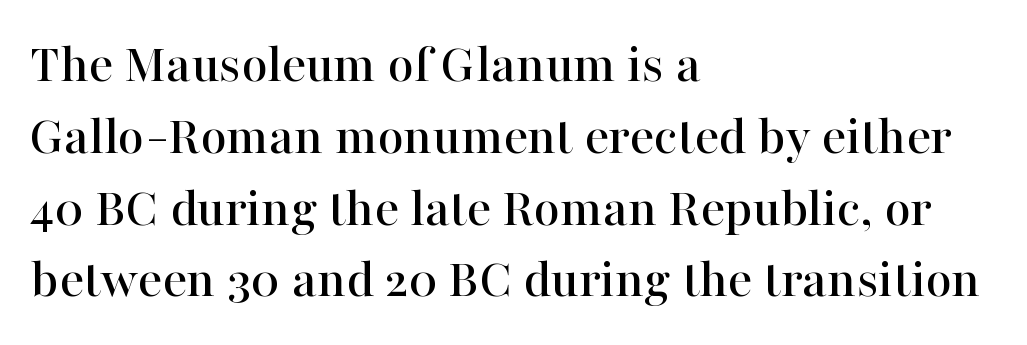
Q: Is the text italic (slanted)? A: No, it is upright.
Q: Is the typeface a serif or a sans-serif typeface? A: Serif.
Q: Is the text underlined? A: No.
Q: How is the paragraph aligned? A: Left-aligned.
Q: Is the spacing between letters normal or unusually wide? A: Normal.
Q: Is the spacing between lines tight, normal or loose? A: Normal.
Q: Width (condensed, normal, or wide)? A: Normal.
Q: Stroke contrast? A: High.
Q: x-height? A: Medium.
Q: Monospaced? A: No.
